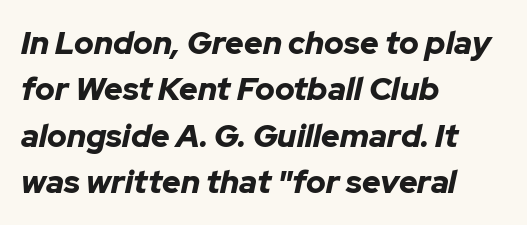
Strokes here are thick enough to call this a true bold. The rag falls on the right side of this text block. Is there much room between lines? A standard amount, neither cramped nor airy. Descender tails drop into unmarked territory. Tall strokes in this sample are angled rather than plumb. Spacing verdict: proportional, widths tailored to each character.
